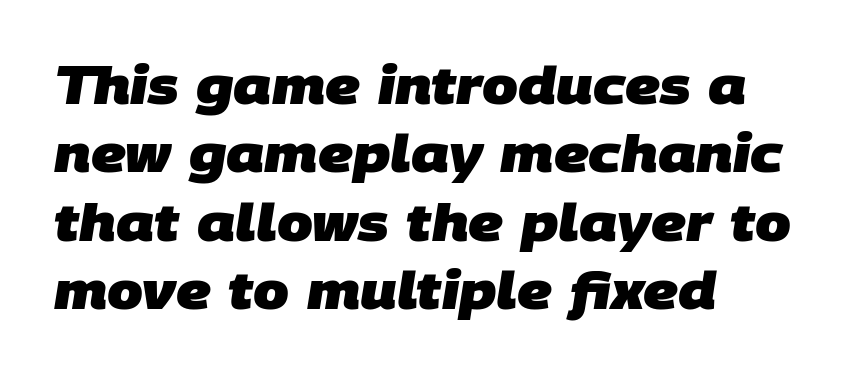
{"serif": "no", "bold": "yes", "weight": "heavy", "width": "normal", "stroke_contrast": "low", "x_height": "large", "monospaced": "no", "underline": "no", "align": "left", "line_spacing": "normal", "line_spacing_ratio": 1.34, "letter_spacing": "normal", "letter_spacing_em": 0.0, "glyph_px": 51}
